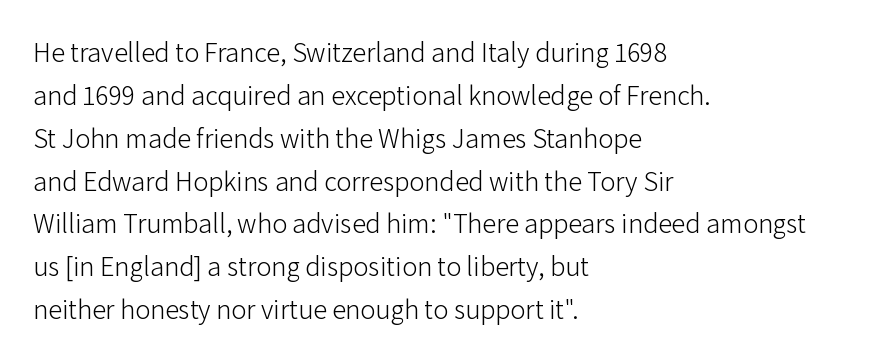
All the whitespace from short lines collects on the right. Here the designer chose a conventional face with non-uniform glyph widths. To sum up the face: it is a sans, with no serifs. The zone under the glyphs is completely vacant.
